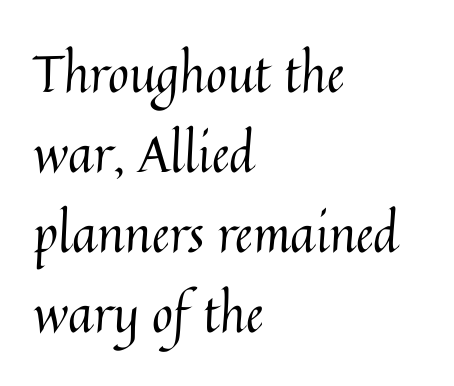
The image shows 51 px regular-weight type; set left-aligned, normal line spacing (1.57x), normal letter spacing, not underlined; medium stroke contrast and a medium x-height.
